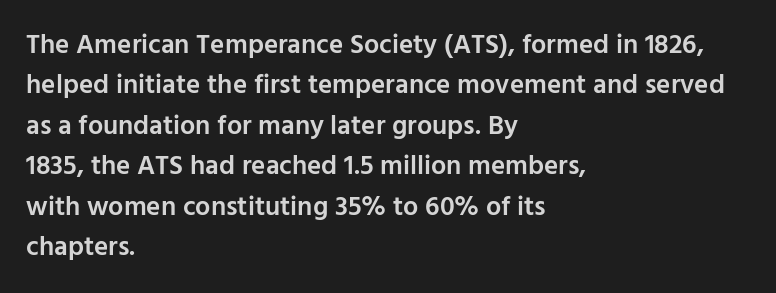
{"italic": "no", "bold": "semi", "underline": "no", "align": "left", "line_spacing": "normal", "line_spacing_ratio": 1.5, "letter_spacing": "normal", "letter_spacing_em": 0.0, "glyph_px": 27}
